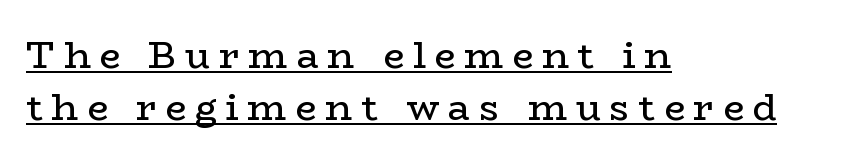
Q: Is the text bold? A: No.
Q: Is the text italic (slanted)? A: No, it is upright.
Q: Is the typeface a serif or a sans-serif typeface? A: Serif.
Q: Is the text underlined? A: Yes.
Q: How is the paragraph aligned? A: Left-aligned.
Q: Is the spacing between letters normal or unusually wide? A: Unusually wide.
Q: Is the spacing between lines tight, normal or loose? A: Normal.
Q: Width (condensed, normal, or wide)? A: Wide.
Q: Stroke contrast? A: Low.
Q: x-height? A: Medium.
Q: Monospaced? A: No.
